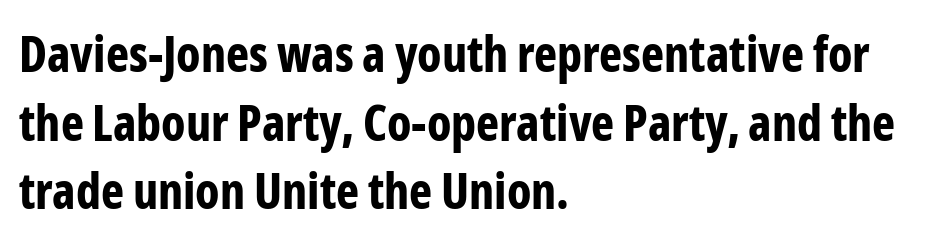
The setting favours the left margin, as ordinary paragraphs usually do. The glyphs in this specimen are sans serif. You can tell it's not italic because the verticals are truly vertical. Every letter is thick-stroked: bold, no question. Looks like regular typesetting: each glyph gets only the width it needs. Nothing unusual about the tracking: characters are spaced as the font intends.
